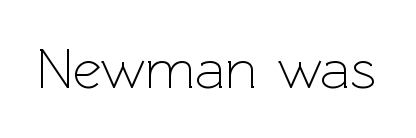
The font family rendered here belongs to the sans-serif group. The letters look calm and open, with moderate or lighter stems. Anything drawn beneath the words? Only blank space. This is the regular roman posture of the typeface. Character widths vary here, with narrow letters taking less room than wide ones. Does extra space separate the letters? No, they use regular spacing.
